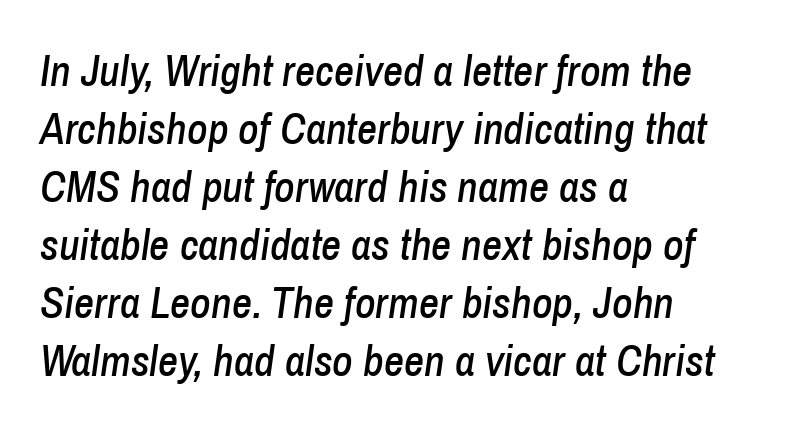
{"italic": "yes", "lean": "right", "slant_degrees": 8, "width": "condensed", "stroke_contrast": "low", "x_height": "medium", "monospaced": "no", "underline": "no", "align": "left", "line_spacing": "normal", "line_spacing_ratio": 1.32, "letter_spacing": "normal", "letter_spacing_em": 0.0, "glyph_px": 44}
